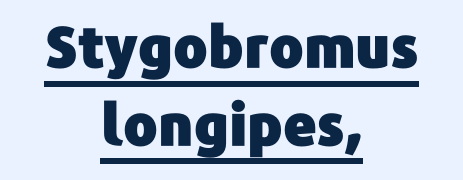
Grotesque or geometric, the face here clearly has no serifs. Character widths vary here, with narrow letters taking less room than wide ones. The compositor balanced each line on the midline. Like a heading marked for emphasis, these lines bear an underscore. It's the straight-up-and-down kind of type.
